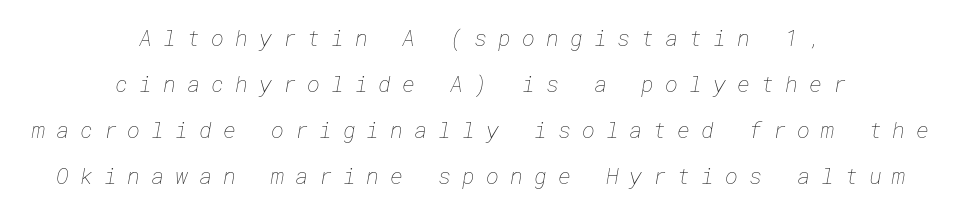
Q: Is the text bold? A: No.
Q: Is the text underlined? A: No.
Q: How is the paragraph aligned? A: Centered.
Q: Is the spacing between letters normal or unusually wide? A: Unusually wide.
Q: Is the spacing between lines tight, normal or loose? A: Loose.
